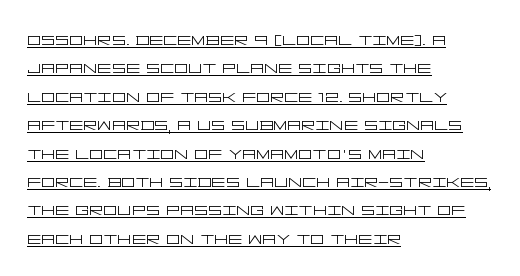
Q: Is the text bold? A: No.
Q: Is the text italic (slanted)? A: No, it is upright.
Q: Is the text underlined? A: Yes.
Q: How is the paragraph aligned? A: Left-aligned.
Q: Is the spacing between letters normal or unusually wide? A: Normal.
Q: Is the spacing between lines tight, normal or loose? A: Normal.
